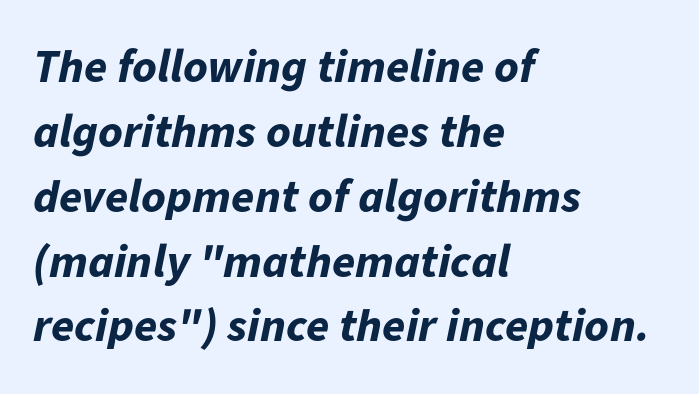
The zone under the glyphs is completely vacant. Reading down the block, your eye returns to a fixed left position each line. Students, this is bold: see how much ink each stroke carries. The tracking reads as untouched default to a designer's eye. Interline gaps are of average width in this sample. Quick note: italic.
